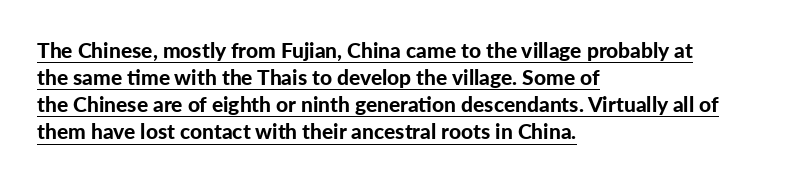
{"italic": "no", "bold": "yes", "underline": "yes", "align": "left", "line_spacing": "normal", "line_spacing_ratio": 1.29, "letter_spacing": "normal", "letter_spacing_em": 0.0, "glyph_px": 21}
